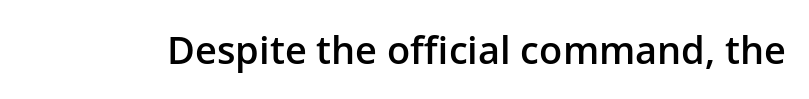
{"serif": "no", "italic": "no", "bold": "semi", "weight": "semibold", "width": "normal", "stroke_contrast": "low", "x_height": "medium", "monospaced": "no", "underline": "no", "letter_spacing": "normal", "letter_spacing_em": 0.0, "glyph_px": 38}
